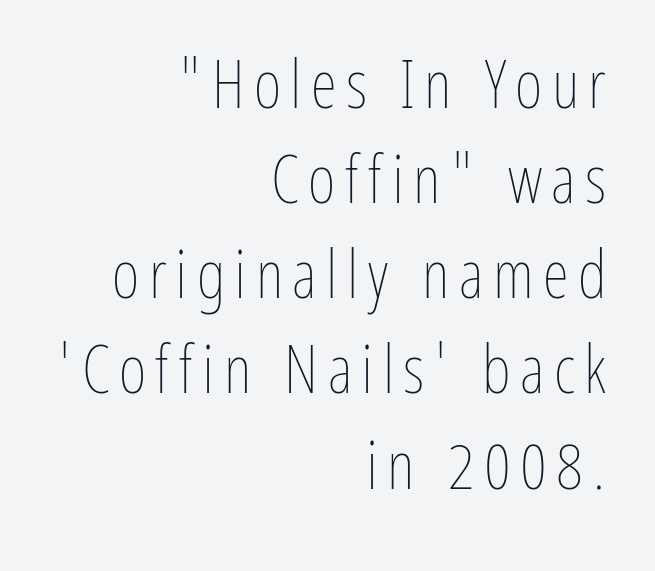
Q: Is the text bold? A: No.
Q: Is the text italic (slanted)? A: No, it is upright.
Q: Is the text underlined? A: No.
Q: How is the paragraph aligned? A: Right-aligned.
Q: Is the spacing between lines tight, normal or loose? A: Normal.
Q: Width (condensed, normal, or wide)? A: Condensed.
Q: Stroke contrast? A: Low.
Q: x-height? A: Medium.
Q: Monospaced? A: No.
